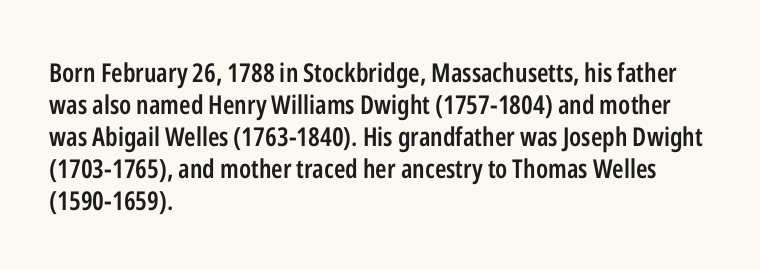
The image shows 26 px text type, upright; set left-aligned, line spacing 1.23x, normal letter spacing, not underlined.
